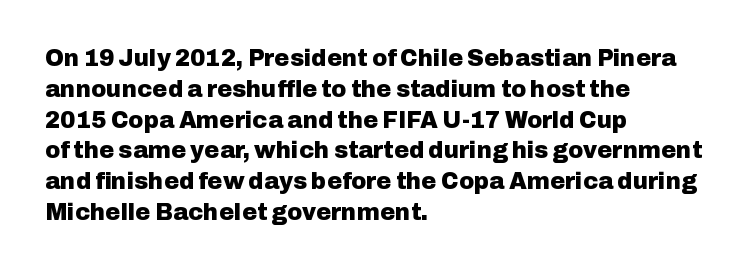
Q: Is the text bold? A: Yes.
Q: Is the text italic (slanted)? A: No, it is upright.
Q: Is the text underlined? A: No.
Q: How is the paragraph aligned? A: Left-aligned.
Q: Is the spacing between letters normal or unusually wide? A: Normal.
Q: Is the spacing between lines tight, normal or loose? A: Normal.
